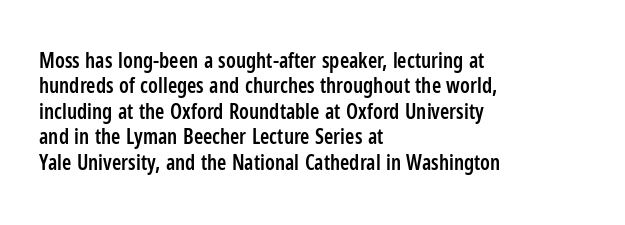
{"italic": "no", "bold": "semi", "underline": "no", "align": "left", "line_spacing_ratio": 1.21, "letter_spacing": "normal", "letter_spacing_em": 0.0, "glyph_px": 21}
